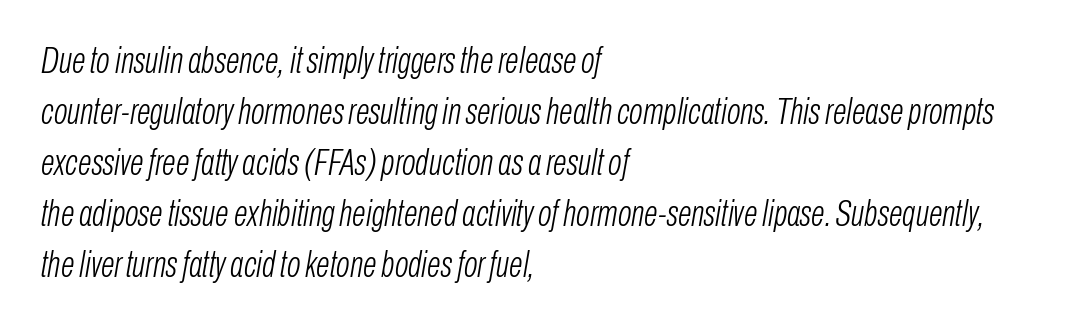
The passage shown is not bold in any degree. The gaps between neighbouring characters are ordinary and unremarkable. Yep, that's italic — everything's leaning. Reading down the column, the eye jumps a familiar distance to each next line. The words here are not underlined.
